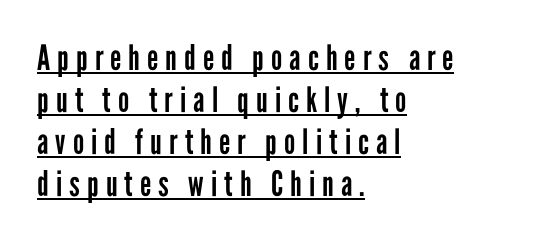
The image shows 35 px regular-weight, condensed sans-serif type, upright; set left-aligned, line spacing 1.2x, unusually wide letter spacing (+0.2 em), underlined; low stroke contrast and a medium x-height.
